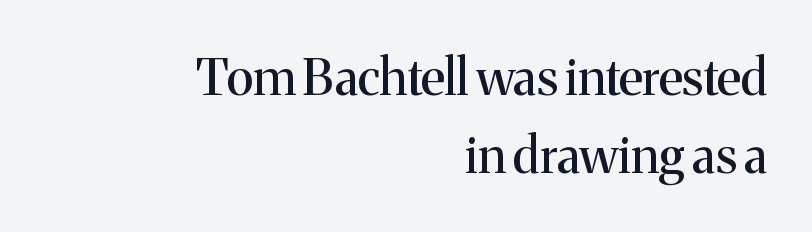
{"serif": "yes", "italic": "no", "width": "normal", "stroke_contrast": "medium", "x_height": "medium", "monospaced": "no", "underline": "no", "align": "right", "line_spacing": "normal", "line_spacing_ratio": 1.56, "letter_spacing": "normal", "letter_spacing_em": 0.0, "glyph_px": 50}
